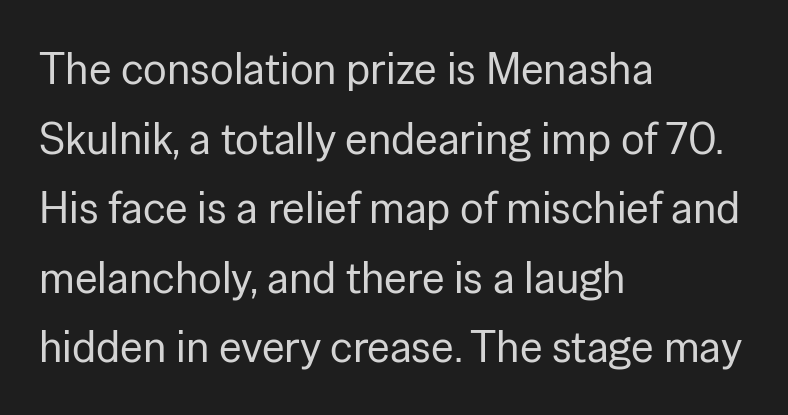
{"serif": "no", "italic": "no", "bold": "no", "weight": "regular", "width": "normal", "stroke_contrast": "low", "x_height": "medium", "monospaced": "no", "underline": "no", "align": "left", "line_spacing": "normal", "line_spacing_ratio": 1.58, "letter_spacing": "normal", "letter_spacing_em": 0.0, "glyph_px": 44}
